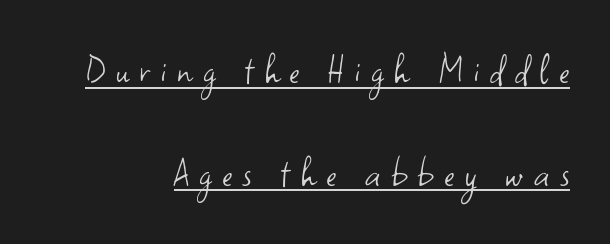
The image shows 44 px light sans-serif type; set right-aligned, loose line spacing (2.33x), unusually wide letter spacing (+0.24 em), underlined; low stroke contrast and a small x-height.
